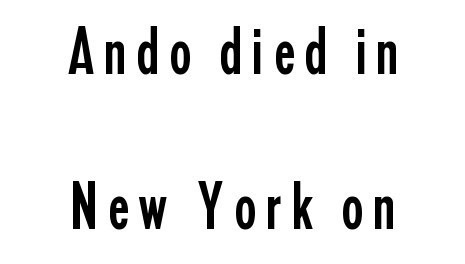
{"serif": "no", "italic": "no", "width": "condensed", "stroke_contrast": "low", "x_height": "medium", "monospaced": "no", "underline": "no", "align": "center", "line_spacing": "loose", "line_spacing_ratio": 2.31, "glyph_px": 67}
